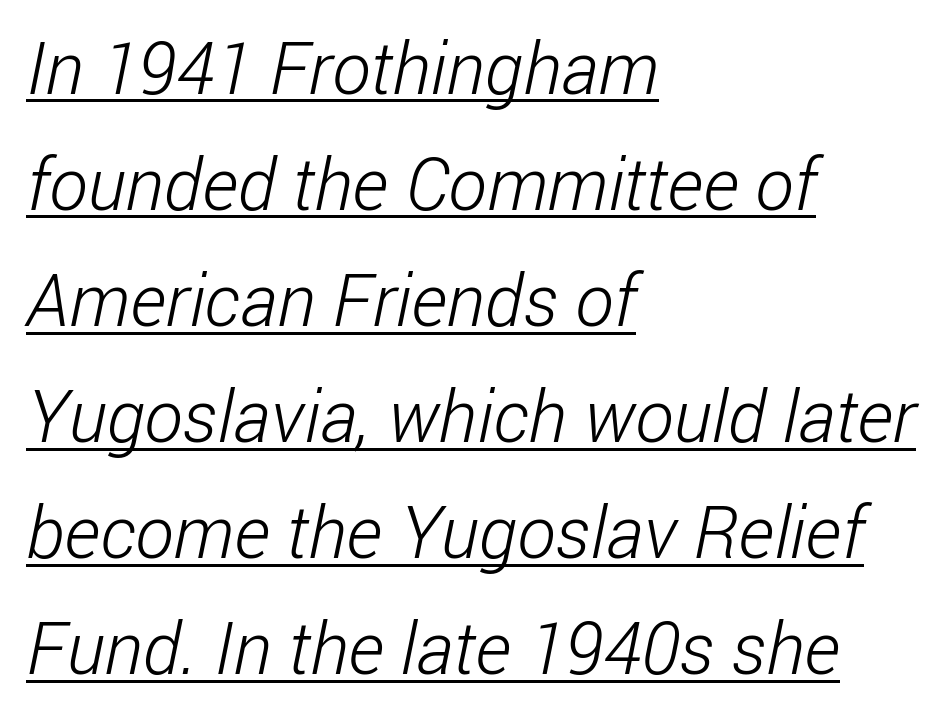
The image shows 73 px light, condensed sans-serif type; set left-aligned, normal line spacing (1.59x), normal letter spacing, underlined; low stroke contrast and a medium x-height.
